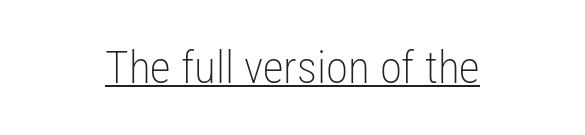
The image shows 45 px light, condensed sans-serif type, upright; set centered, normal letter spacing, underlined; low stroke contrast and a medium x-height.
